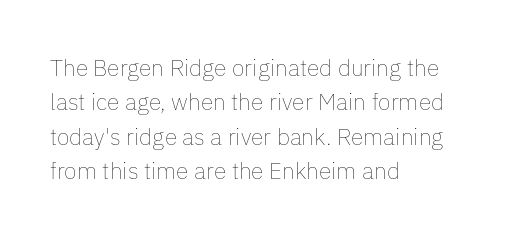
The image shows 23 px text type, upright; set left-aligned, normal line spacing (1.5x), normal letter spacing, not underlined.
